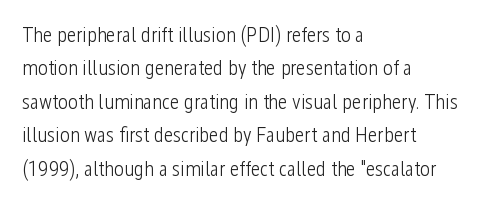
The image shows 21 px text type, upright; set left-aligned, normal line spacing (1.59x), normal letter spacing, not underlined.
